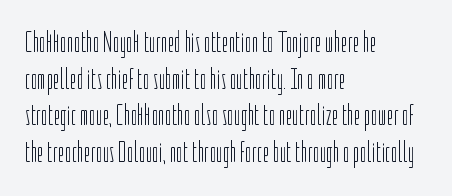
{"serif": "no", "italic": "no", "bold": "no", "weight": "light", "width": "condensed", "stroke_contrast": "low", "x_height": "medium", "monospaced": "no", "underline": "no", "align": "left", "line_spacing": "normal", "line_spacing_ratio": 1.26, "letter_spacing": "normal", "letter_spacing_em": 0.0, "glyph_px": 29}
